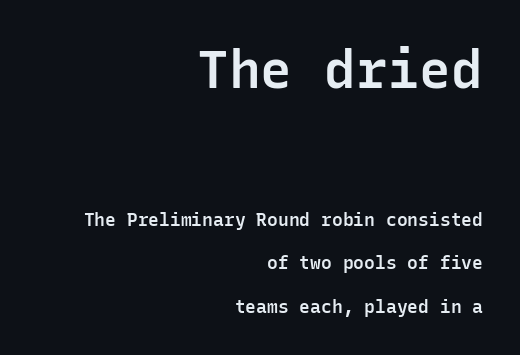
The image shows 53 px semibold sans-serif type, upright, monospaced; set right-aligned, loose line spacing (2.42x), normal letter spacing, not underlined; the first (top) block is 2.94x larger; low stroke contrast and a medium x-height.
